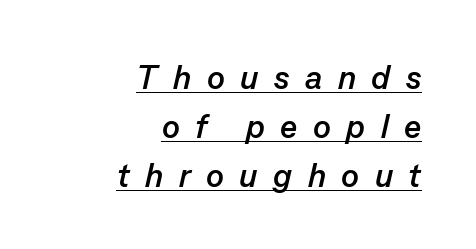
Character widths vary here, with narrow letters taking less room than wide ones. The passage shown is underscored from start to finish. The rows are spaced the way most documents space them. Its strokes are broad and dark, the hallmark of bold type. Does the lettering tilt? It does — this is italic.
